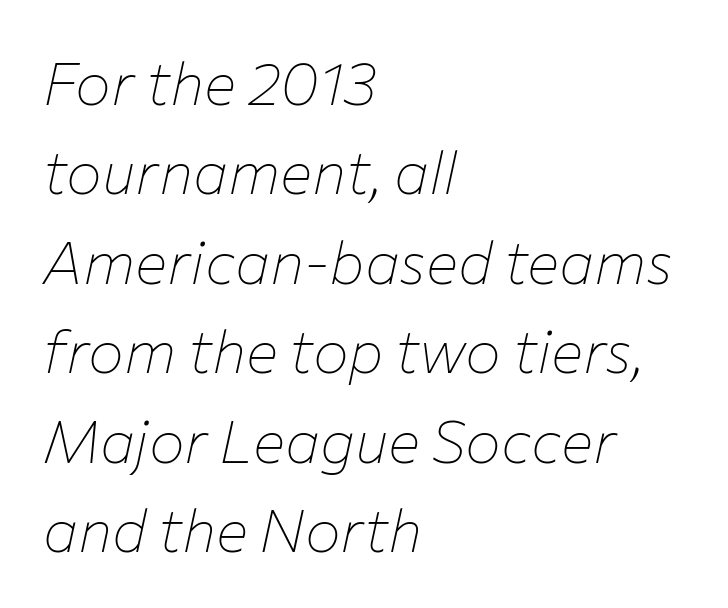
{"italic": "yes", "lean": "right", "slant_degrees": 12, "bold": "no", "weight": "thin", "width": "normal", "stroke_contrast": "low", "x_height": "medium", "monospaced": "no", "underline": "no", "align": "left", "line_spacing": "normal", "line_spacing_ratio": 1.49, "letter_spacing": "normal", "letter_spacing_em": 0.0, "glyph_px": 60}
